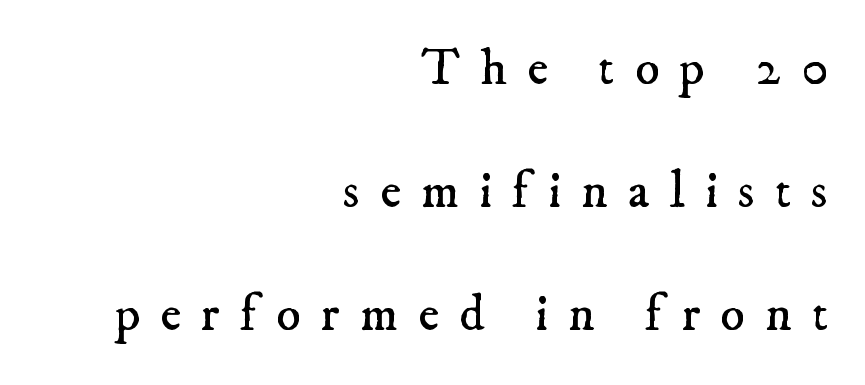
Clear beneath every line of the passage. Which margin do the lines hug? The right one — the left edge is uneven. The vertical gap from one line to the next is large. Tracking value appears strongly positive — letters spread wide. This is serif lettering, the kind often seen in printed books. A typesetter would call this proportional, since set widths differ per character.
